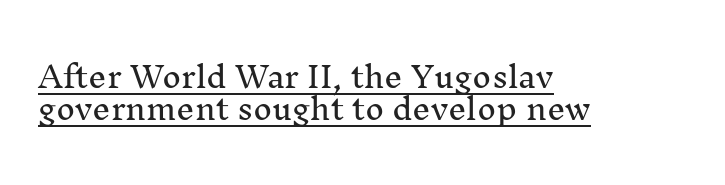
The image shows 29 px serif type, upright; set left-aligned, tight line spacing (1.11x), normal letter spacing, underlined; medium stroke contrast and a medium x-height.
